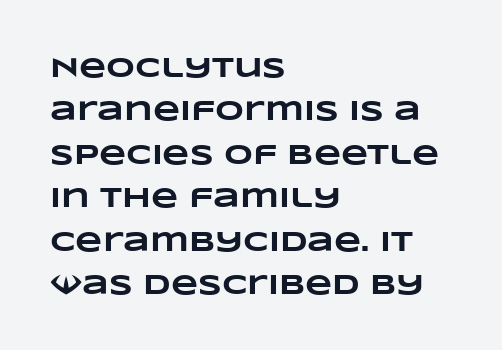
Each line starts at the same left margin while the right side varies. How would I describe the line gaps? Plain and ordinary. Just letters on the line, the space beneath them empty. Tracking value appears to be zero — textbook default spacing. As a designer I'd log this as weight 700, bold. A typesetter would call this proportional, since set widths differ per character.
